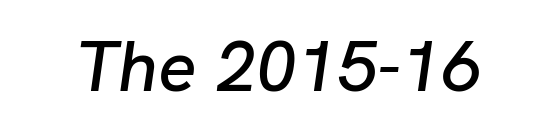
The space directly below the letters is spotless. Looks like regular typesetting: each glyph gets only the width it needs. In terms of letterspacing, this is plain default setting. Emphasis-style slanted type is in use.
